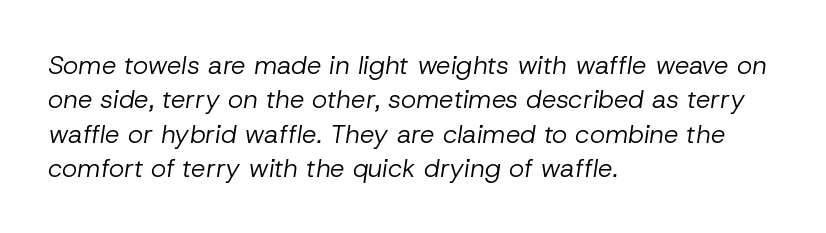
{"italic": "yes", "lean": "right", "slant_degrees": 8, "bold": "no", "underline": "no", "align": "left", "line_spacing": "normal", "line_spacing_ratio": 1.32, "letter_spacing": "normal", "letter_spacing_em": 0.0, "glyph_px": 26}
